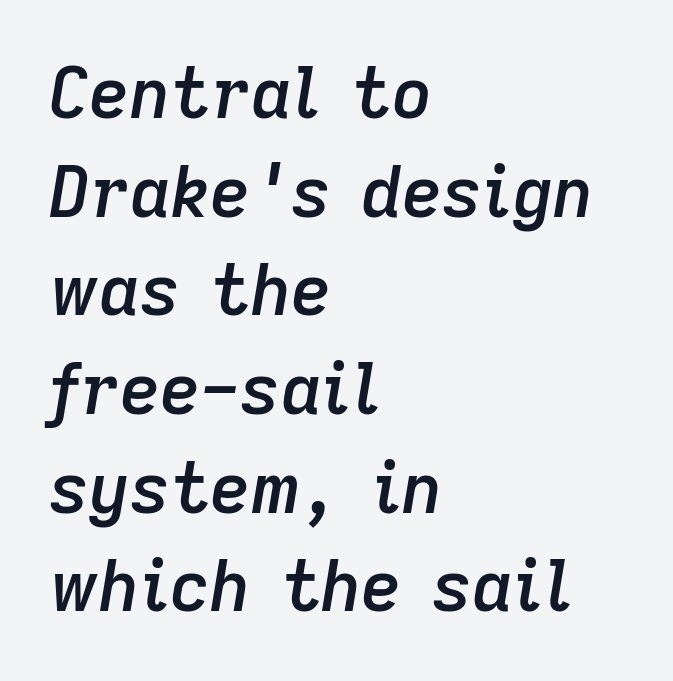
Weight: semibold (demi). Quick note: underline off. How would I describe the line gaps? Plain and ordinary. Each letter keeps its own natural width here, so spacing adapts to shape.
